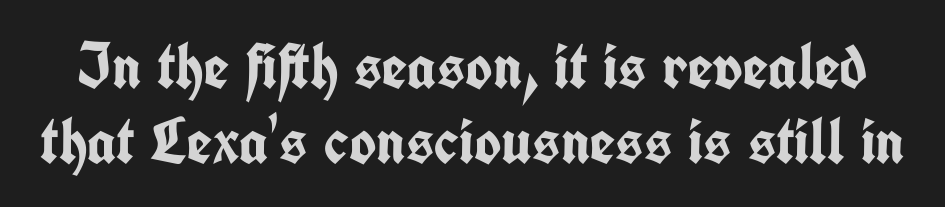
{"serif": "no", "italic": "no", "bold": "yes", "weight": "semibold", "width": "condensed", "stroke_contrast": "low", "x_height": "medium", "monospaced": "no", "underline": "no", "line_spacing": "tight", "line_spacing_ratio": 1.15, "letter_spacing": "normal", "letter_spacing_em": 0.0, "glyph_px": 65}
